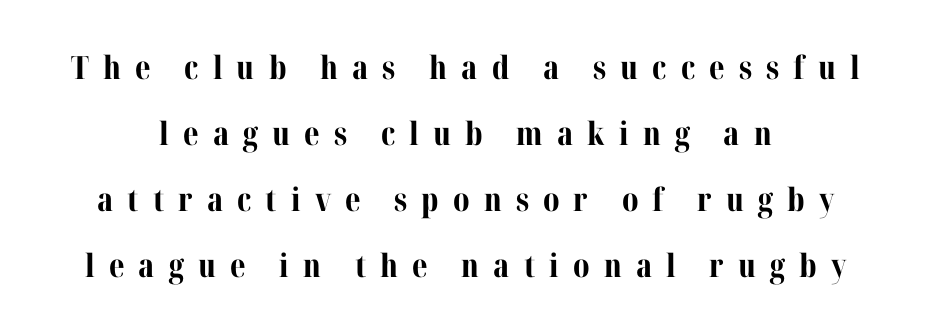
Widely set lines give the paragraph a tall, airy silhouette. Unlike italic type, these characters show no tilt at all. Check where the strokes stop: tiny serifs finish them off. The face used here is proportionally spaced, like ordinary book or web type. The line texture is sparse and dotted thanks to wide tracking.
